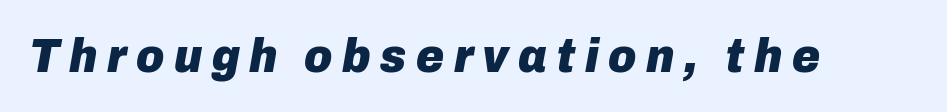
The image shows 48 px heavy type, italic (leaning right); set unusually wide letter spacing (+0.2 em), not underlined; low stroke contrast and a medium x-height.
